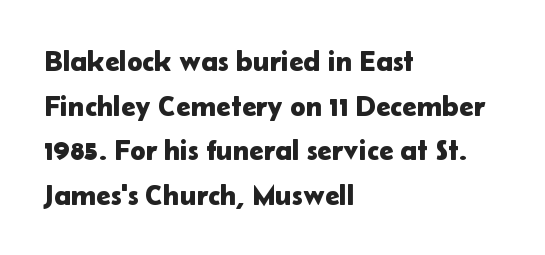
Nope, no serifs anywhere on these letters. You can tell it's not italic because the verticals are truly vertical. What's the leading like? Ordinary, nothing unusual. All the whitespace from short lines collects on the right. Tracking value appears to be zero — textbook default spacing.
